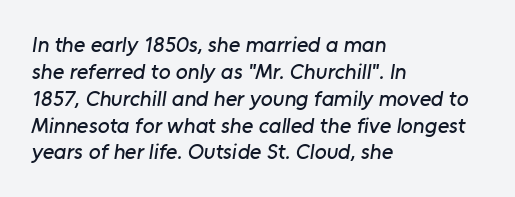
Q: Is the text underlined? A: No.
Q: How is the paragraph aligned? A: Left-aligned.
Q: Is the spacing between letters normal or unusually wide? A: Normal.
